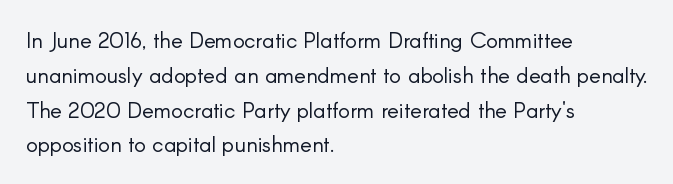
All the whitespace from short lines collects on the right. No extra tracking has been applied to these lines. Characters remain perfectly vertical along every line. The space beneath each line is pristine and unruled. Vertical stems look standard width or narrower in stroke.
